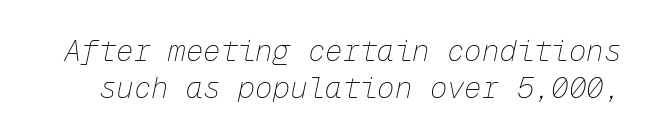
{"italic": "yes", "lean": "right", "slant_degrees": 12, "bold": "no", "weight": "thin", "width": "normal", "stroke_contrast": "low", "x_height": "medium", "monospaced": "yes", "underline": "no", "line_spacing": "normal", "line_spacing_ratio": 1.27, "letter_spacing": "normal", "letter_spacing_em": 0.0, "glyph_px": 29}
